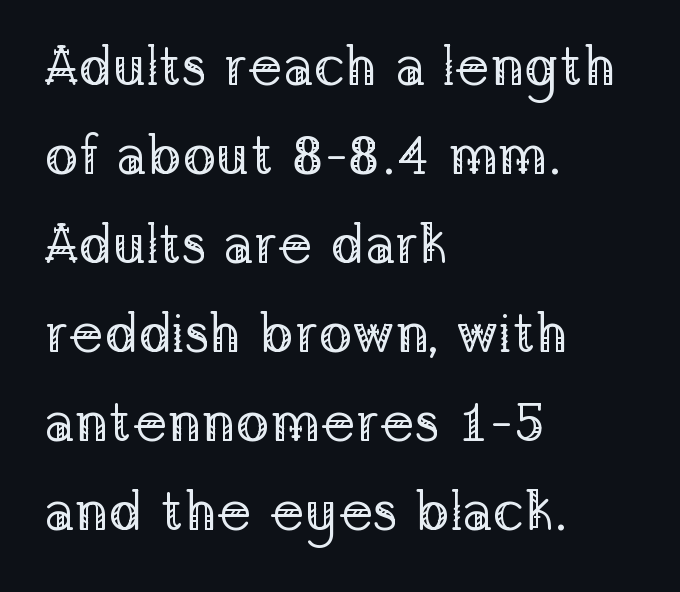
The image shows 56 px regular-weight serif type, upright; set left-aligned, normal line spacing (1.59x), normal letter spacing, not underlined; low stroke contrast and a medium x-height.
